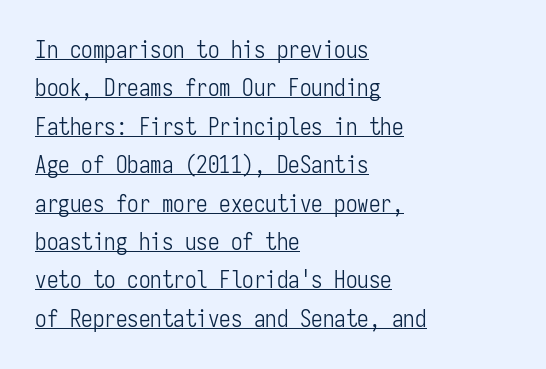
This is not heavy type; no bold has been used. Rows of type keep a routine distance in the vertical direction. Is the letter spacing exaggerated? No — it looks like the ordinary default. The rag falls on the right side of this text block.
